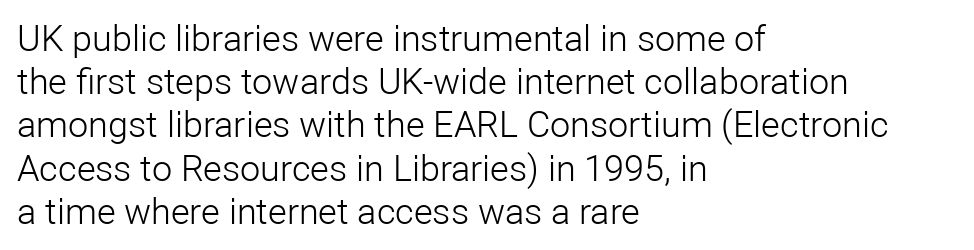
Horizontal alignment here is leftward, the default for most running prose. Descender tails drop into unmarked territory. The letters stand upright; this is a roman face. A light-to-regular cut is what we see here.
